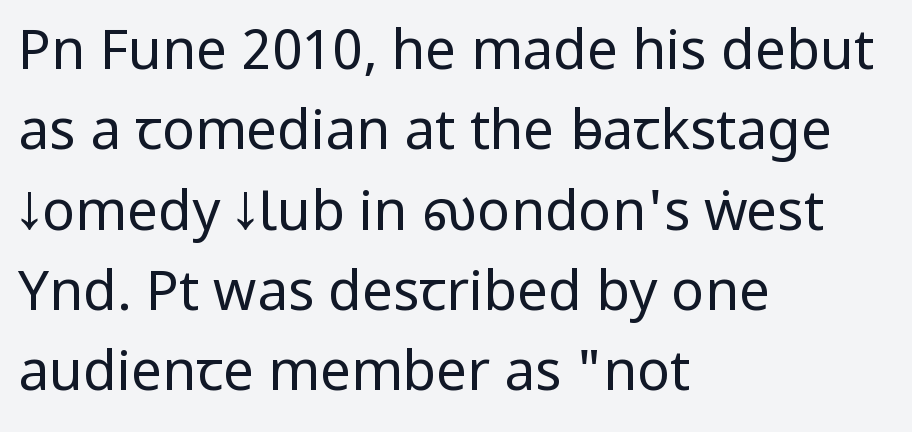
Spacing between characters is what you'd get straight out of the box. The lines in this sample share a left origin and differ only in where they stop. The space between consecutive lines is moderate. The passage shown is typeset with a sans-serif family.
